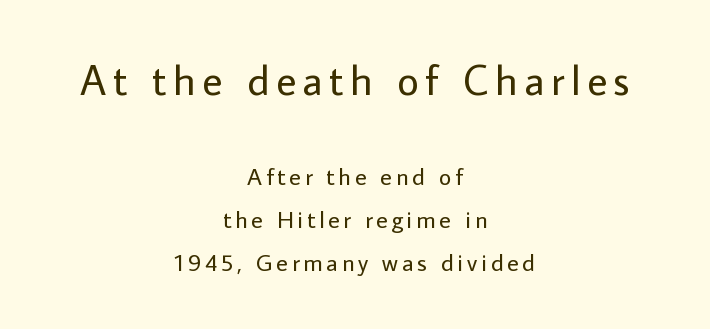
Summary of weight: not heavy and not bold. The type sits square on the baseline with zero lean. The passage is arranged like a title page — every line centered. In terms of letterform style, serifs are entirely absent.
